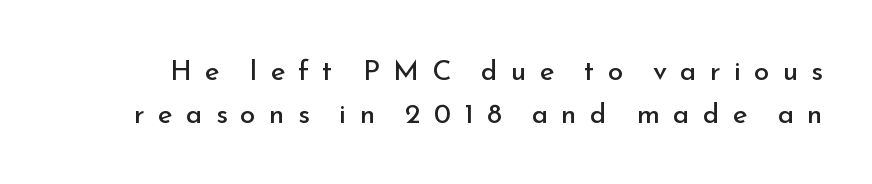
{"serif": "no", "italic": "no", "bold": "no", "weight": "regular", "width": "normal", "stroke_contrast": "low", "x_height": "small", "monospaced": "no", "underline": "no", "line_spacing": "normal", "line_spacing_ratio": 1.52, "letter_spacing": "wide", "letter_spacing_em": 0.47, "glyph_px": 28}
